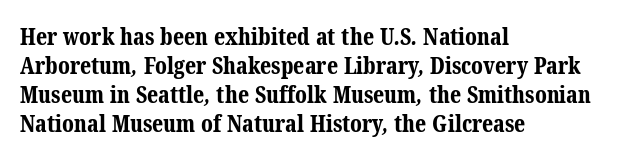
{"bold": "yes", "underline": "no", "align": "left", "line_spacing": "normal", "line_spacing_ratio": 1.26, "letter_spacing": "normal", "letter_spacing_em": 0.0, "glyph_px": 23}
